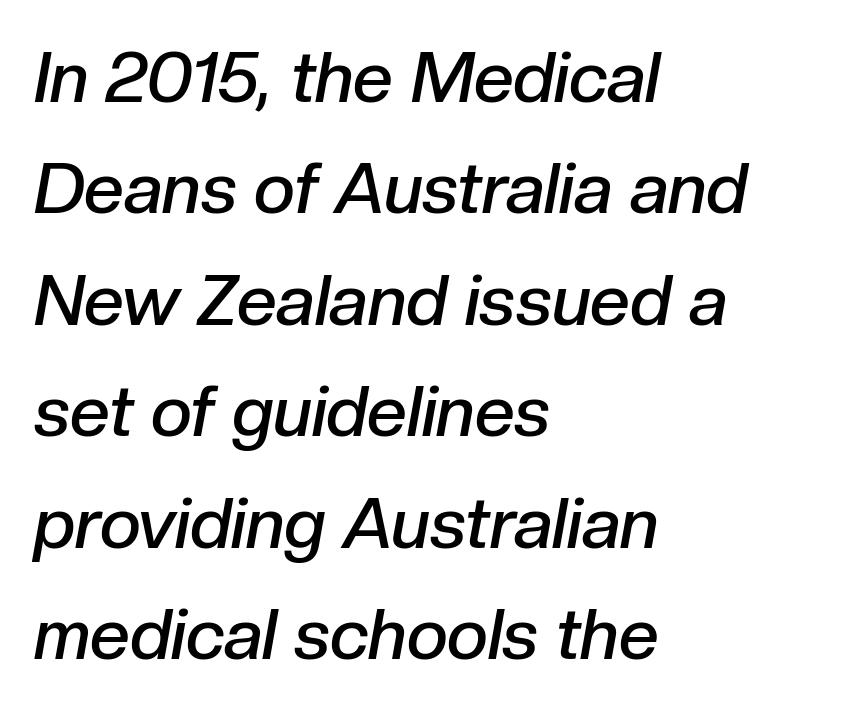
These lines were composed using italics. Decoration check: the copy has no underline. This sample has the flowing, uneven cadence of proportional lettering. Is there much room between lines? A standard amount, neither cramped nor airy. The setting favours the left margin, as ordinary paragraphs usually do.
